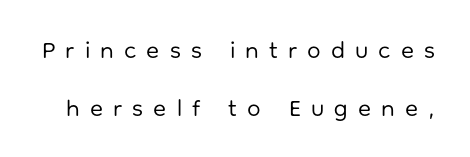
The image shows 24 px text type, upright; set loose line spacing (2.4x), unusually wide letter spacing (+0.42 em), not underlined.
